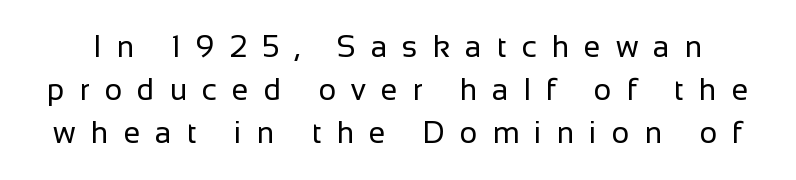
{"serif": "no", "italic": "no", "bold": "no", "weight": "regular", "width": "normal", "stroke_contrast": "low", "x_height": "medium", "monospaced": "no", "underline": "no", "line_spacing": "normal", "line_spacing_ratio": 1.44, "letter_spacing": "wide", "letter_spacing_em": 0.5, "glyph_px": 30}
